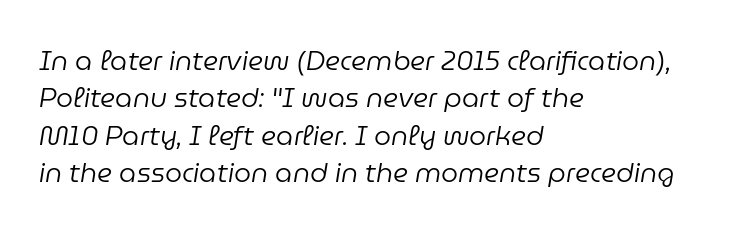
Q: Is the text bold? A: No.
Q: Is the text italic (slanted)? A: Yes, it leans right by about 9 degrees.
Q: Is the text underlined? A: No.
Q: How is the paragraph aligned? A: Left-aligned.
Q: Is the spacing between letters normal or unusually wide? A: Normal.
Q: Is the spacing between lines tight, normal or loose? A: Normal.
